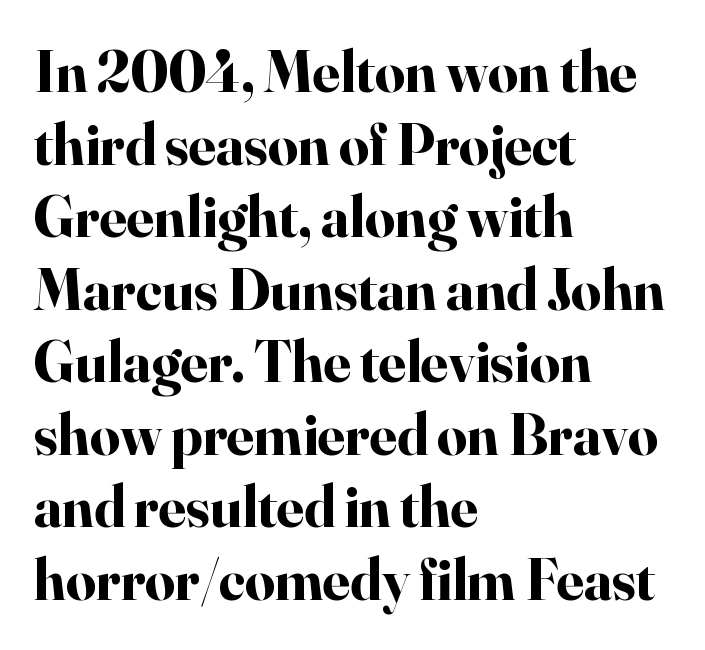
The image shows 59 px bold serif type, upright; set left-aligned, line spacing 1.23x, normal letter spacing, not underlined; high stroke contrast and a small x-height.
